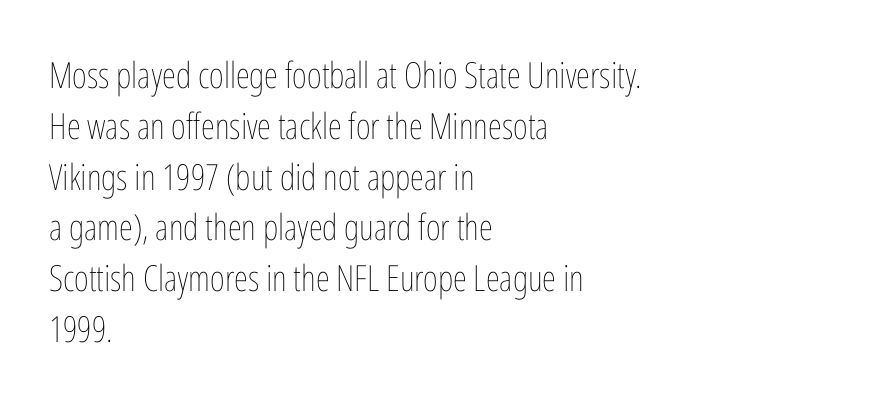
The image shows 36 px thin, condensed type, upright; set left-aligned, normal line spacing (1.41x), normal letter spacing, not underlined; low stroke contrast and a medium x-height.
